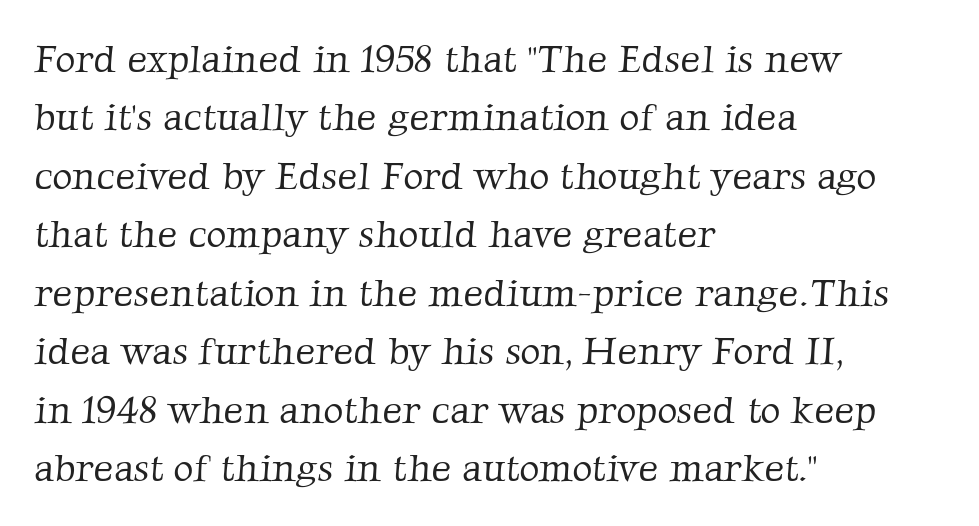
Q: Is the text bold? A: No.
Q: Is the typeface a serif or a sans-serif typeface? A: Serif.
Q: Is the text underlined? A: No.
Q: How is the paragraph aligned? A: Left-aligned.
Q: Is the spacing between letters normal or unusually wide? A: Normal.
Q: Is the spacing between lines tight, normal or loose? A: Normal.
Q: Width (condensed, normal, or wide)? A: Normal.
Q: Stroke contrast? A: Low.
Q: x-height? A: Medium.
Q: Monospaced? A: No.
